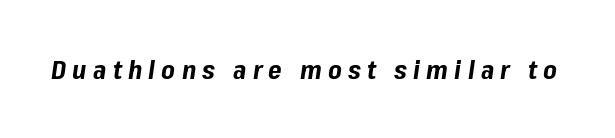
Display-style spreading of the glyphs; the letterfit is very open. Is the type slanted? Yes — the strokes lean at a clear angle. Thick stems and heavy bowls — unmistakably bold. The area under the type is left untouched.
